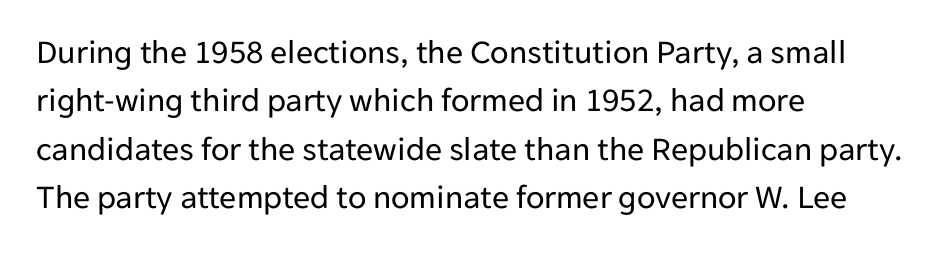
Nobody drew a line under any word here. The passage shown is typed in a proportional face where columns would drift. Examine the stroke ends and you'll find no serifs. In CSS terms this would be text-align: left.
